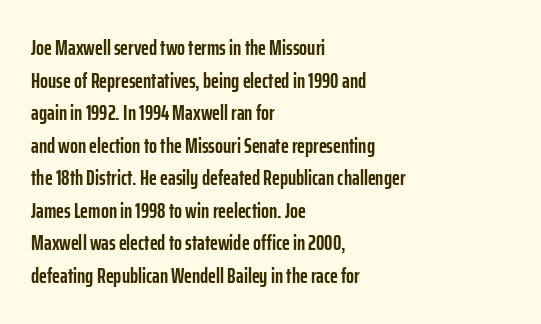
{"italic": "no", "bold": "yes", "underline": "no", "align": "left", "line_spacing": "normal", "line_spacing_ratio": 1.55, "letter_spacing": "normal", "letter_spacing_em": 0.0, "glyph_px": 21}
